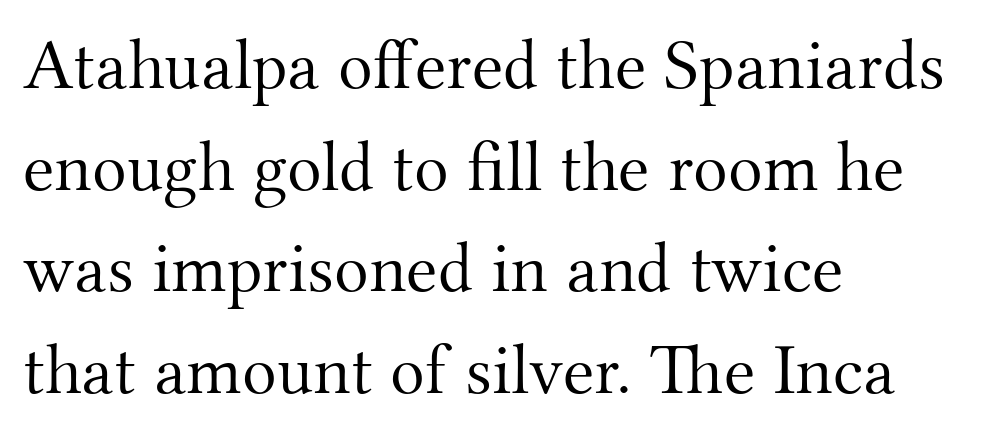
The ragged edge is on the right, which tells us the setting is flush left. Regarding leading, the lines here are spaced in the standard way. A typesetter would call this zero additional tracking. Nobody drew a line under any word here.
